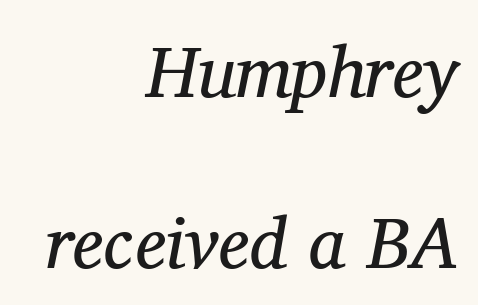
Q: Is the text bold? A: No.
Q: Is the text italic (slanted)? A: Yes, it leans right by about 11 degrees.
Q: Is the typeface a serif or a sans-serif typeface? A: Serif.
Q: Is the text underlined? A: No.
Q: How is the paragraph aligned? A: Right-aligned.
Q: Is the spacing between letters normal or unusually wide? A: Normal.
Q: Is the spacing between lines tight, normal or loose? A: Loose.
Q: Width (condensed, normal, or wide)? A: Normal.
Q: Stroke contrast? A: Medium.
Q: x-height? A: Medium.
Q: Monospaced? A: No.
